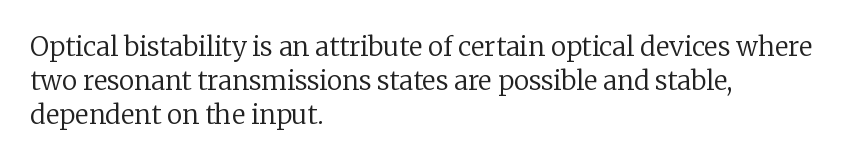
The image shows 26 px text type, upright; set left-aligned, normal line spacing (1.3x), normal letter spacing, not underlined.
